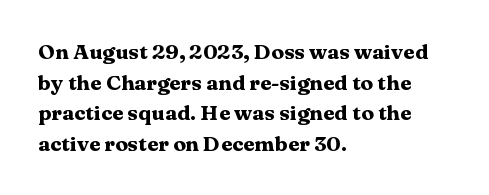
Glyph-to-glyph distance matches everyday printed text. If you drew a line through each stem, it would be perfectly vertical. Horizontal bands of white between lines are of average thickness. Type without underlining. The glyphs have the mass of a bold cut.
